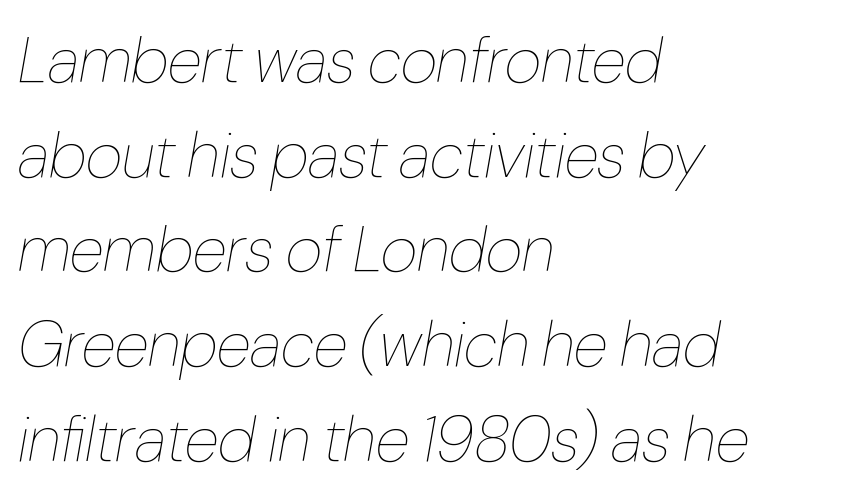
Is the stroke heavy? The answer is a plain regular-or-lighter. Spacing between characters is what you'd get straight out of the box. Compared with ordinary roman type, these characters are visibly tilted. A student would call this left alignment; a typographer would say flush left, rag right.
